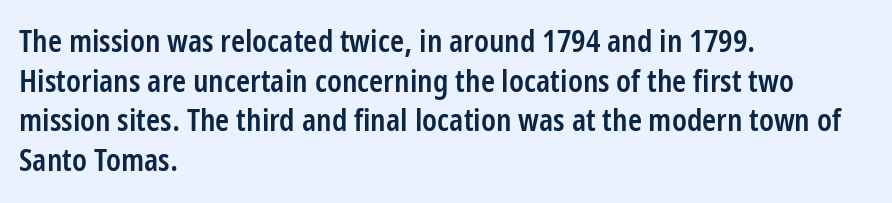
{"serif": "no", "italic": "no", "bold": "semi", "weight": "semibold", "width": "condensed", "stroke_contrast": "low", "x_height": "medium", "monospaced": "no", "underline": "no", "align": "left", "line_spacing_ratio": 1.24, "letter_spacing": "normal", "letter_spacing_em": 0.0, "glyph_px": 32}
